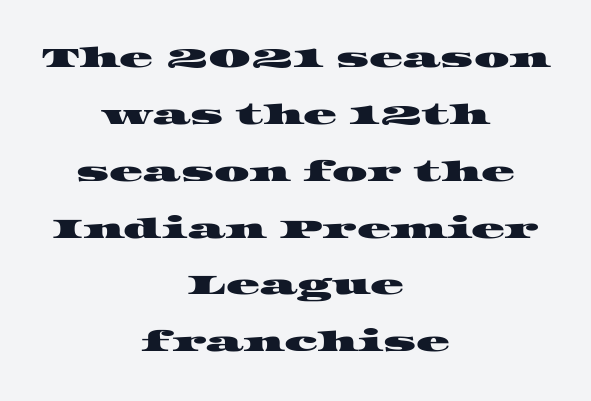
These lines stack symmetrically, like a column narrowing and widening about its center. A typesetter would call this leading open, well beyond the default. The face used here is proportionally spaced, like ordinary book or web type. Small tapered or slab feet sit at the stroke ends, so this counts as serif.
